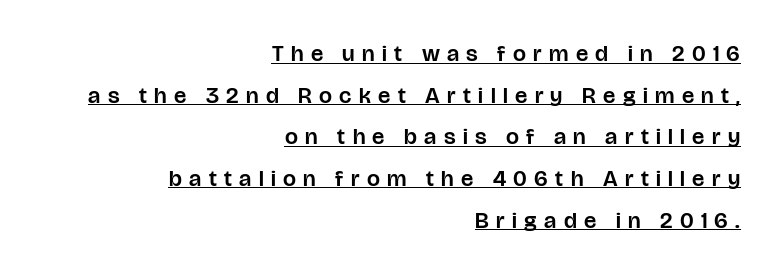
The image shows 23 px text type, upright; set right-aligned, line spacing 1.81x, unusually wide letter spacing (+0.32 em), underlined.
